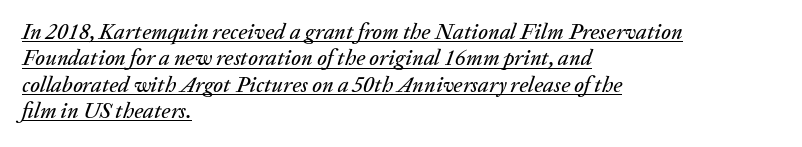
{"italic": "yes", "lean": "right", "slant_degrees": 20, "underline": "yes", "align": "left", "line_spacing_ratio": 1.2, "letter_spacing": "normal", "letter_spacing_em": 0.0, "glyph_px": 22}
